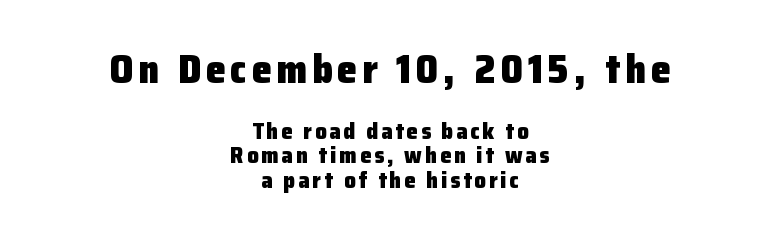
Heft: maximum for text — a bold. Compared with typical paragraphs, the rows here are closer together. Any mark beneath the type? The region is blank. Note the varied advance widths — an 'i' is clearly narrower than an 'm'.
